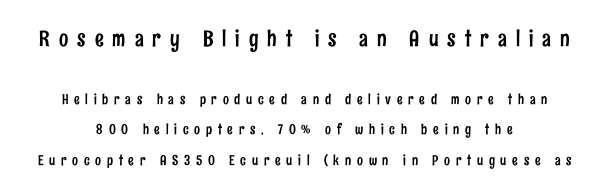
{"italic": "no", "underline": "no", "align": "center", "line_spacing": "loose", "line_spacing_ratio": 2.19, "letter_spacing": "wide", "letter_spacing_em": 0.41, "larger_block": "first", "size_ratio": 1.57, "glyph_px": 22}
